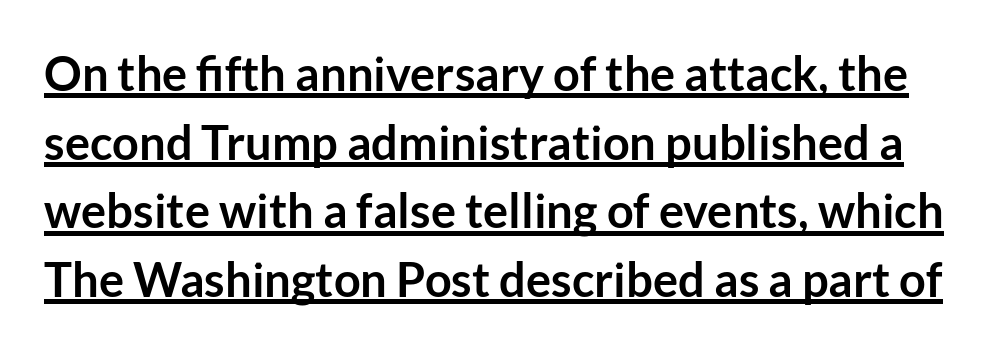
{"serif": "no", "italic": "no", "bold": "yes", "weight": "semibold", "width": "normal", "stroke_contrast": "low", "x_height": "medium", "monospaced": "no", "underline": "yes", "line_spacing": "normal", "line_spacing_ratio": 1.46, "letter_spacing": "normal", "letter_spacing_em": 0.0, "glyph_px": 47}
